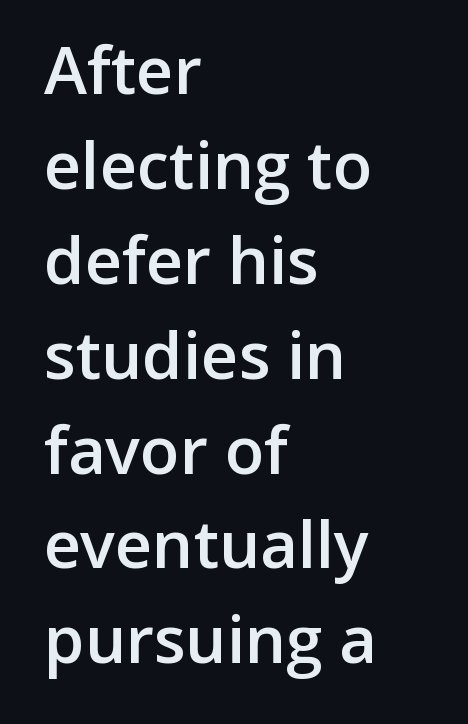
{"serif": "no", "italic": "no", "bold": "semi", "weight": "semibold", "width": "normal", "stroke_contrast": "low", "x_height": "medium", "monospaced": "no", "underline": "no", "align": "left", "line_spacing": "normal", "line_spacing_ratio": 1.46, "letter_spacing": "normal", "letter_spacing_em": 0.0, "glyph_px": 65}
